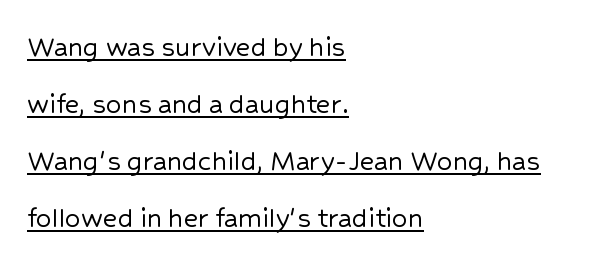
{"serif": "no", "italic": "no", "width": "normal", "stroke_contrast": "low", "x_height": "medium", "monospaced": "no", "underline": "yes", "align": "left", "line_spacing_ratio": 1.84, "letter_spacing": "normal", "letter_spacing_em": 0.0, "glyph_px": 31}
